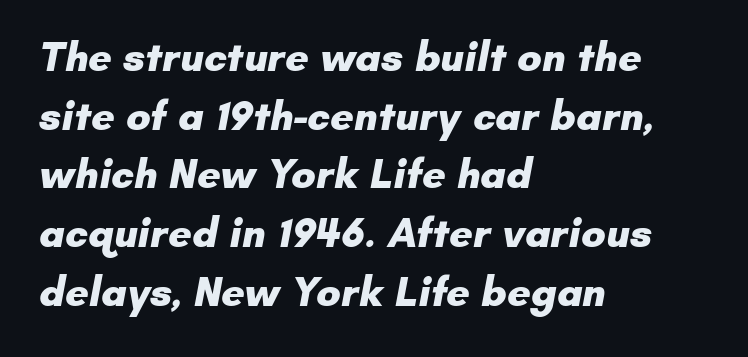
{"serif": "no", "bold": "yes", "weight": "heavy", "width": "normal", "stroke_contrast": "low", "x_height": "small", "monospaced": "no", "underline": "no", "align": "left", "line_spacing": "normal", "line_spacing_ratio": 1.43, "letter_spacing": "normal", "letter_spacing_em": 0.0, "glyph_px": 41}
